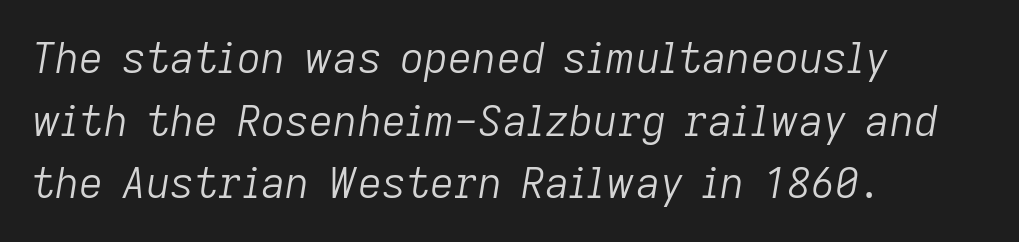
{"italic": "yes", "lean": "right", "slant_degrees": 9, "bold": "no", "weight": "light", "width": "normal", "stroke_contrast": "low", "x_height": "medium", "monospaced": "no", "underline": "no", "align": "left", "line_spacing": "normal", "line_spacing_ratio": 1.49, "letter_spacing": "normal", "letter_spacing_em": 0.0, "glyph_px": 42}
